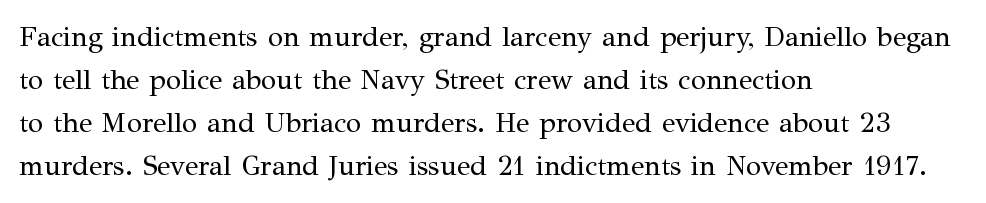
A roman cut, with each character standing at attention. Character widths vary here, with narrow letters taking less room than wide ones. This rendering employs a face with finishing strokes, i.e., a serif. The lines in this sample share a left origin and differ only in where they stop. The face used here is rendered with its standard letterfit. Does the leading feel generous? No, just average.
